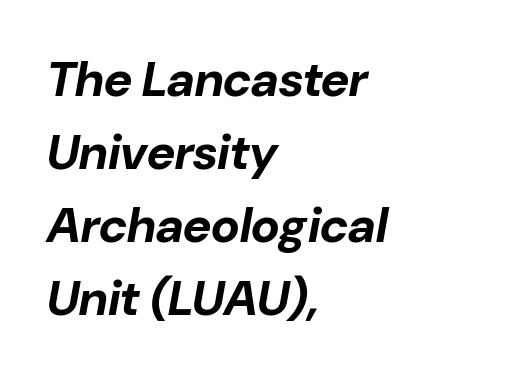
Q: Is the text bold? A: Yes.
Q: Is the text italic (slanted)? A: Yes, it leans right by about 10 degrees.
Q: Is the text underlined? A: No.
Q: How is the paragraph aligned? A: Left-aligned.
Q: Is the spacing between letters normal or unusually wide? A: Normal.
Q: Is the spacing between lines tight, normal or loose? A: Normal.
Q: Width (condensed, normal, or wide)? A: Normal.
Q: Stroke contrast? A: Low.
Q: x-height? A: Medium.
Q: Monospaced? A: No.
